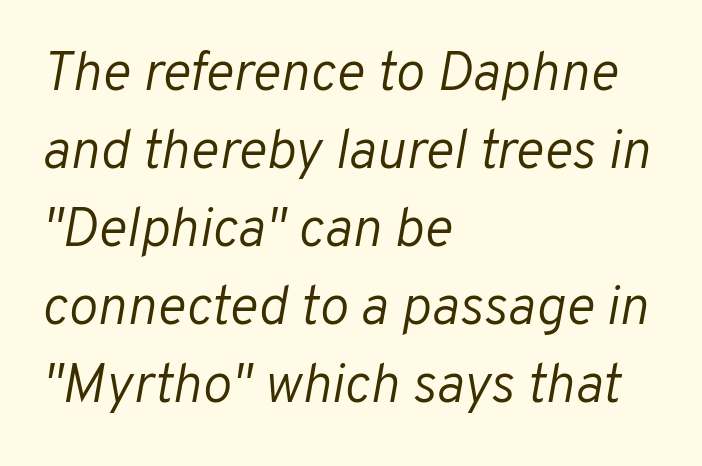
The image shows 55 px light type, italic (leaning right); set left-aligned, normal line spacing (1.42x), normal letter spacing, not underlined; low stroke contrast and a medium x-height.
